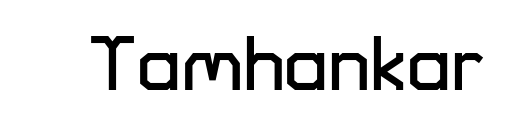
The space directly below the letters is spotless. Serif or sans? Sans — the stroke terminals are bare. The specimen reads as upright at a glance. The letters advance in unequal steps, a hallmark of proportional type. Inter-character spacing is left at the font's built-in metrics.
